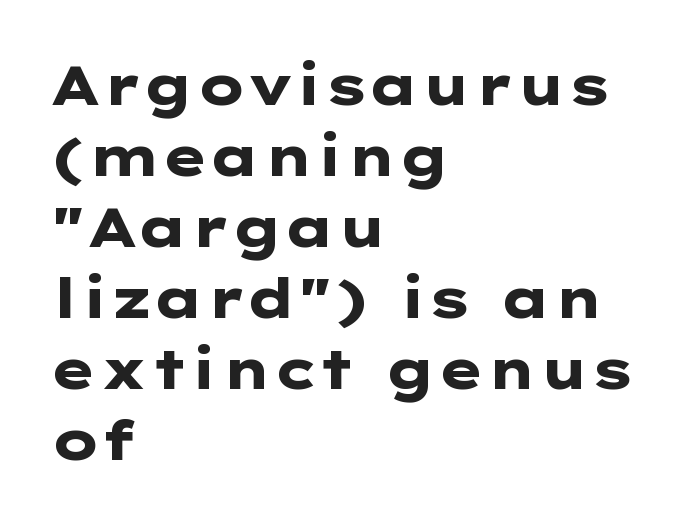
{"serif": "no", "italic": "no", "bold": "yes", "weight": "heavy", "width": "wide", "stroke_contrast": "low", "x_height": "medium", "underline": "no", "align": "left", "line_spacing": "normal", "line_spacing_ratio": 1.29, "letter_spacing": "normal", "letter_spacing_em": 0.0, "glyph_px": 55}
